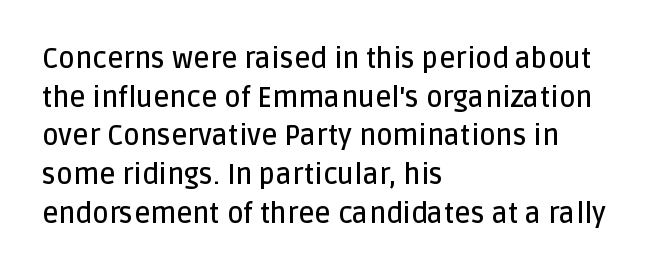
Q: Is the text bold? A: Semi-bold.
Q: Is the text italic (slanted)? A: No, it is upright.
Q: Is the typeface a serif or a sans-serif typeface? A: Sans-serif.
Q: Is the text underlined? A: No.
Q: How is the paragraph aligned? A: Left-aligned.
Q: Is the spacing between letters normal or unusually wide? A: Normal.
Q: Is the spacing between lines tight, normal or loose? A: Normal.
Q: Width (condensed, normal, or wide)? A: Normal.
Q: Stroke contrast? A: Low.
Q: x-height? A: Large.
Q: Monospaced? A: No.
